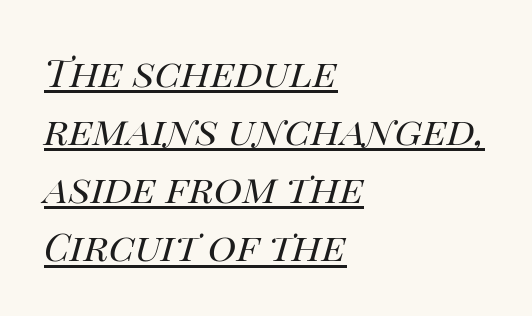
Yep, that's italic — everything's leaning. Rows of type keep a routine distance in the vertical direction. The weight tops out at a normal text grade. The rendered words wear a rule along their underside. Note the varied advance widths — an 'i' is clearly narrower than an 'm'. Leftover space on each line is placed entirely after the last word.
